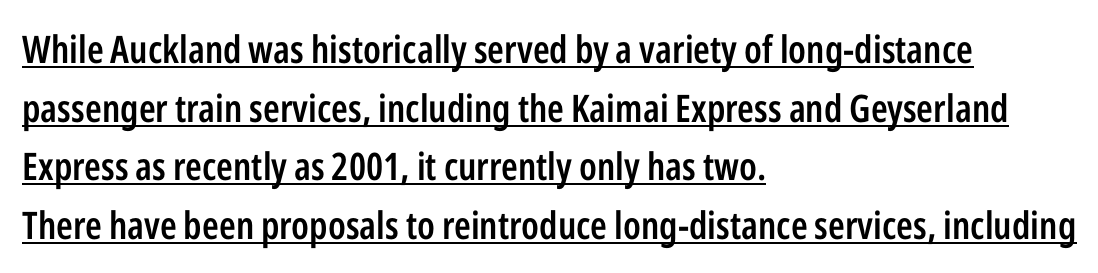
The image shows 38 px semibold, condensed sans-serif type, upright; set left-aligned, normal line spacing (1.54x), normal letter spacing, underlined; low stroke contrast and a medium x-height.
